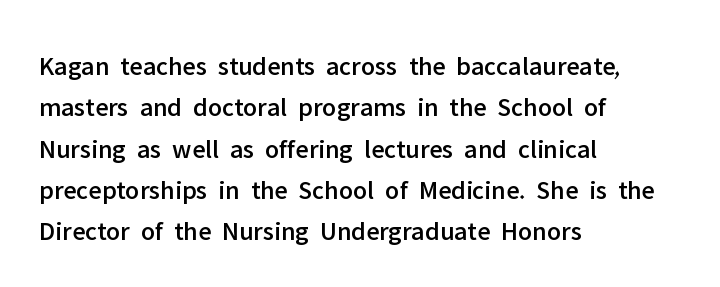
Q: Is the text italic (slanted)? A: No, it is upright.
Q: Is the text underlined? A: No.
Q: How is the paragraph aligned? A: Left-aligned.
Q: Is the spacing between letters normal or unusually wide? A: Normal.
Q: Is the spacing between lines tight, normal or loose? A: Normal.
